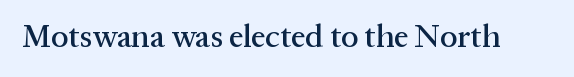
This sample has the flowing, uneven cadence of proportional lettering. Words appear dense and cohesive because spacing is normal. Tall strokes in this sample are plumb rather than angled. Any mark beneath the type? The region is blank. Typographically, this falls in the serif category.
